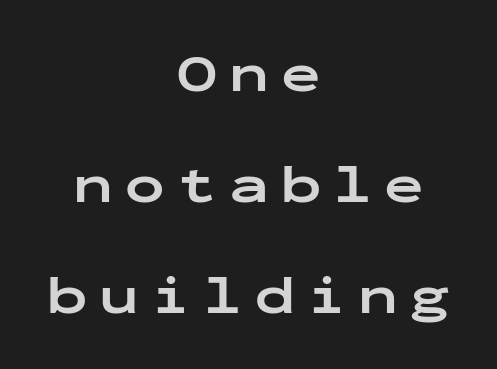
{"serif": "no", "italic": "no", "bold": "yes", "weight": "bold", "width": "wide", "stroke_contrast": "low", "x_height": "medium", "monospaced": "yes", "underline": "no", "align": "center", "line_spacing": "loose", "line_spacing_ratio": 2.09, "letter_spacing": "wide", "letter_spacing_em": 0.23, "glyph_px": 53}
